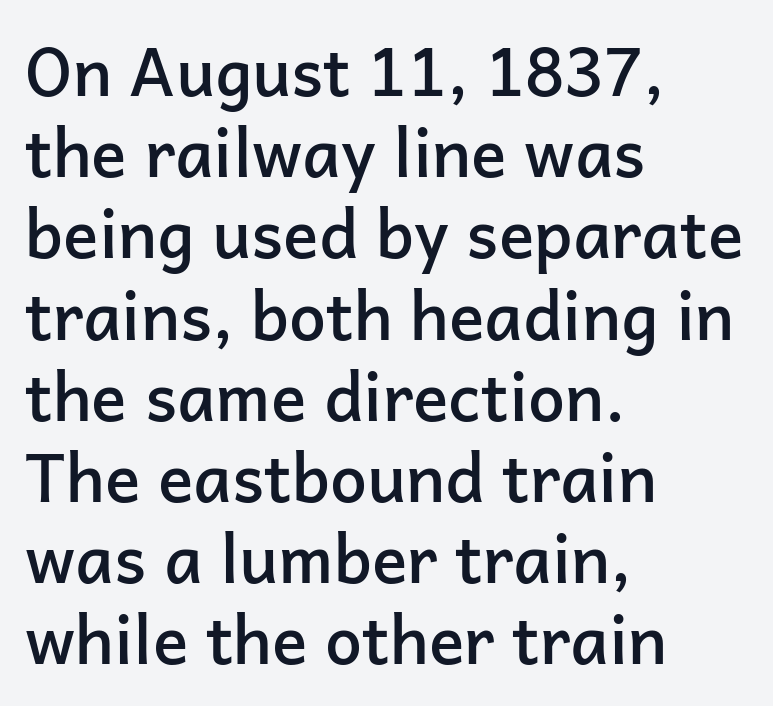
The image shows 66 px semibold sans-serif type, upright; set left-aligned, line spacing 1.23x, normal letter spacing, not underlined; low stroke contrast and a medium x-height.
